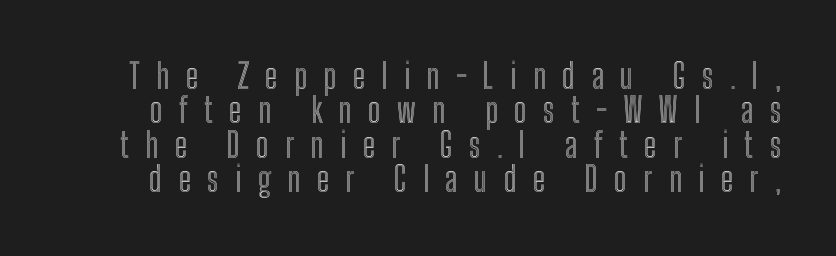
{"italic": "no", "width": "condensed", "x_height": "medium", "monospaced": "no", "underline": "no", "line_spacing": "tight", "line_spacing_ratio": 1.01, "letter_spacing": "wide", "letter_spacing_em": 0.48, "glyph_px": 34}
